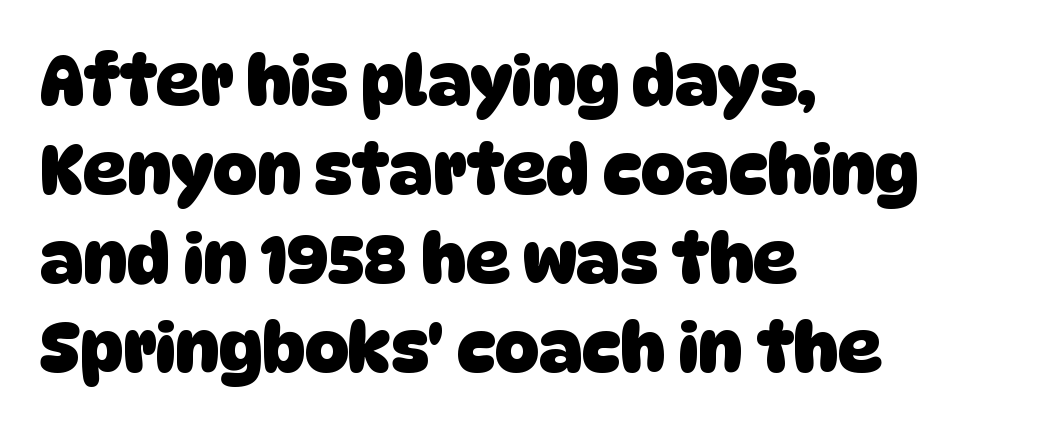
{"serif": "no", "bold": "yes", "weight": "heavy", "width": "normal", "stroke_contrast": "low", "x_height": "large", "monospaced": "no", "underline": "no", "align": "left", "line_spacing": "normal", "line_spacing_ratio": 1.31, "letter_spacing": "normal", "letter_spacing_em": 0.0, "glyph_px": 68}
